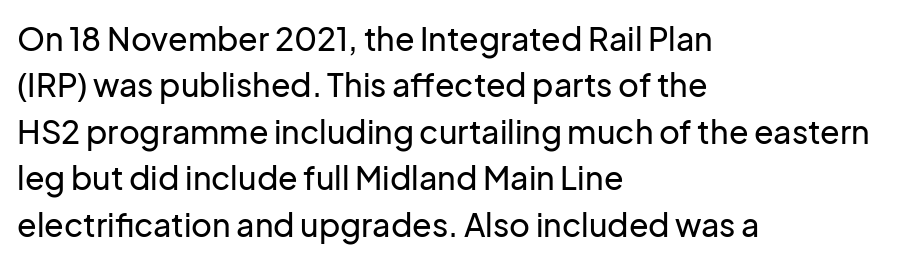
{"serif": "no", "italic": "no", "width": "normal", "stroke_contrast": "low", "x_height": "medium", "monospaced": "no", "underline": "no", "align": "left", "line_spacing": "normal", "line_spacing_ratio": 1.45, "letter_spacing": "normal", "letter_spacing_em": 0.0, "glyph_px": 32}
